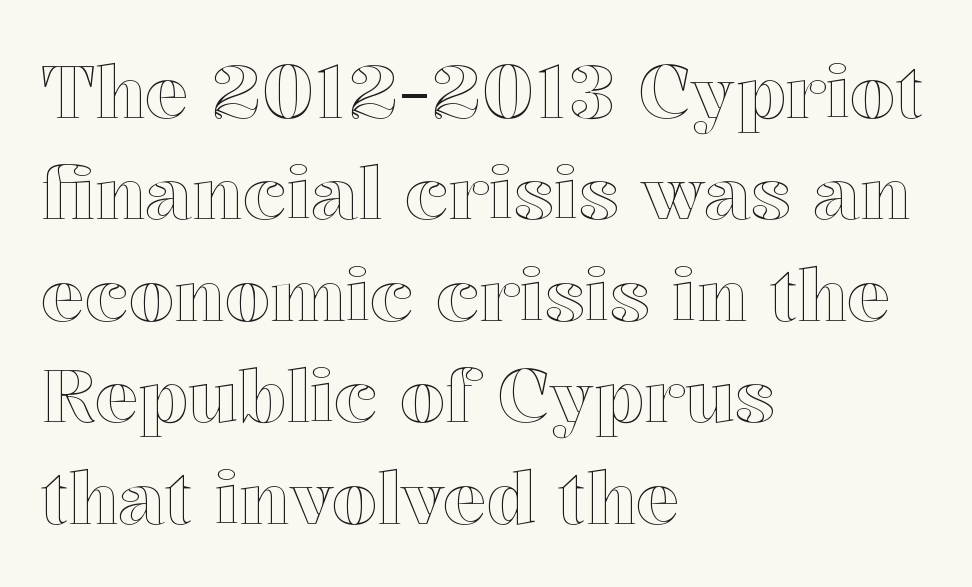
The image shows 73 px text type, upright; set left-aligned, normal line spacing (1.39x), normal letter spacing, not underlined; a medium x-height.
